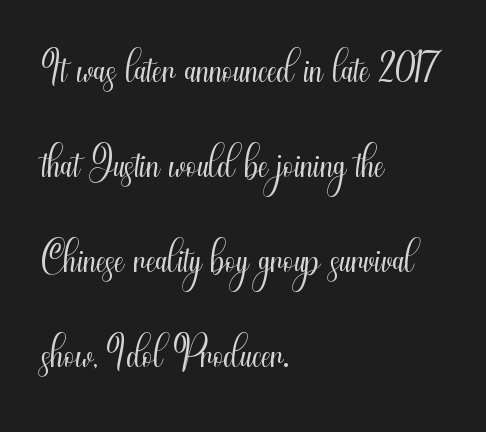
The image shows 61 px light, condensed sans-serif type; set left-aligned, normal line spacing (1.56x), normal letter spacing, not underlined; medium stroke contrast and a small x-height.
